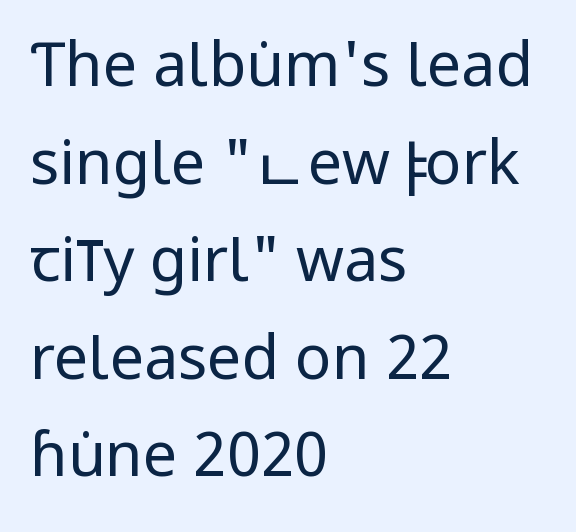
The zone under the glyphs is completely vacant. Do the letters lean? They stand straight. The rendering keeps characters at their native spacing. Each letter keeps its own natural width here, so spacing adapts to shape.
